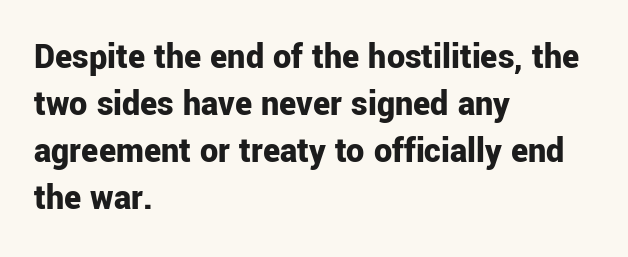
Nope, not italic — everything's standing straight. Interline gaps are of average width in this sample. Spacing between characters is what you'd get straight out of the box. Letters rest on an invisible, unmarked baseline. Typesetter's note: full bold, strokes at maximum text heaviness. Reading down the block, your eye returns to a fixed left position each line.
